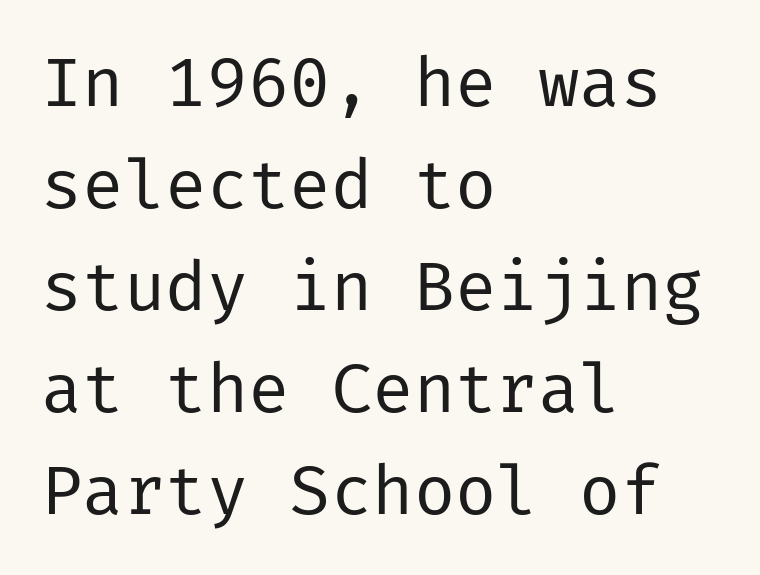
Q: Is the text bold? A: No.
Q: Is the text italic (slanted)? A: No, it is upright.
Q: Is the typeface a serif or a sans-serif typeface? A: Sans-serif.
Q: Is the text underlined? A: No.
Q: How is the paragraph aligned? A: Left-aligned.
Q: Is the spacing between letters normal or unusually wide? A: Normal.
Q: Is the spacing between lines tight, normal or loose? A: Normal.
Q: Width (condensed, normal, or wide)? A: Normal.
Q: Stroke contrast? A: Low.
Q: x-height? A: Medium.
